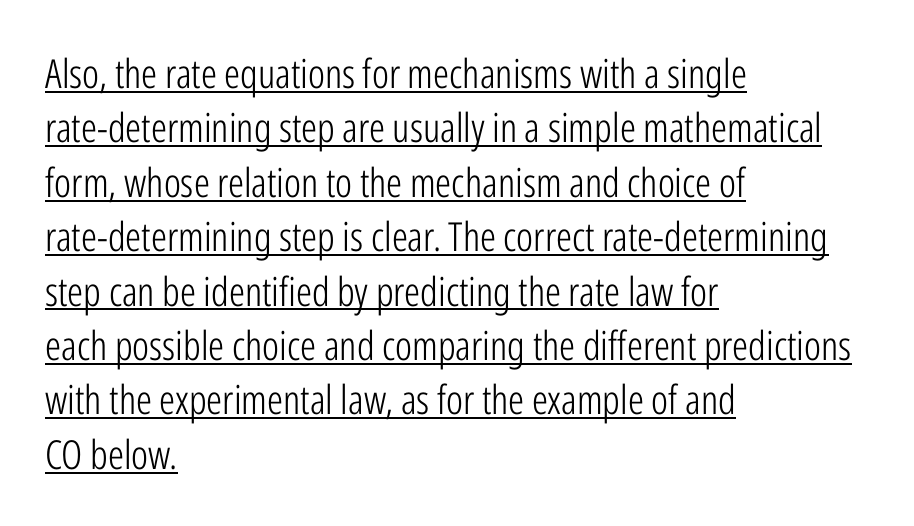
{"serif": "no", "italic": "no", "bold": "no", "weight": "light", "width": "condensed", "stroke_contrast": "low", "x_height": "medium", "monospaced": "no", "underline": "yes", "align": "left", "line_spacing": "normal", "line_spacing_ratio": 1.36, "letter_spacing": "normal", "letter_spacing_em": 0.0, "glyph_px": 40}
